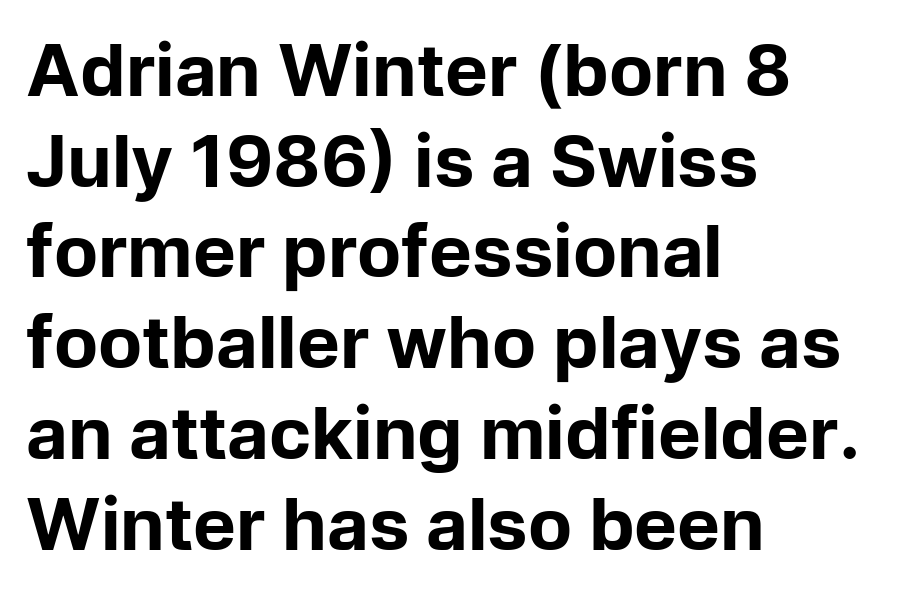
Q: Is the text bold? A: Yes.
Q: Is the text italic (slanted)? A: No, it is upright.
Q: Is the typeface a serif or a sans-serif typeface? A: Sans-serif.
Q: Is the text underlined? A: No.
Q: How is the paragraph aligned? A: Left-aligned.
Q: Is the spacing between letters normal or unusually wide? A: Normal.
Q: Is the spacing between lines tight, normal or loose? A: Normal.
Q: Width (condensed, normal, or wide)? A: Normal.
Q: Stroke contrast? A: Low.
Q: x-height? A: Medium.
Q: Monospaced? A: No.
